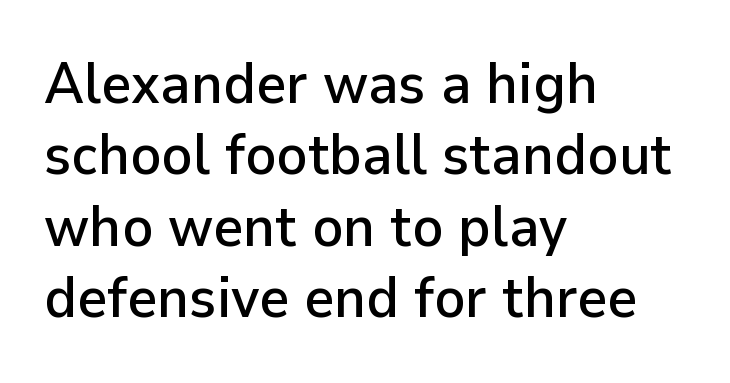
Q: Is the text italic (slanted)? A: No, it is upright.
Q: Is the typeface a serif or a sans-serif typeface? A: Sans-serif.
Q: Is the text underlined? A: No.
Q: How is the paragraph aligned? A: Left-aligned.
Q: Is the spacing between letters normal or unusually wide? A: Normal.
Q: Width (condensed, normal, or wide)? A: Normal.
Q: Stroke contrast? A: Low.
Q: x-height? A: Medium.
Q: Monospaced? A: No.
